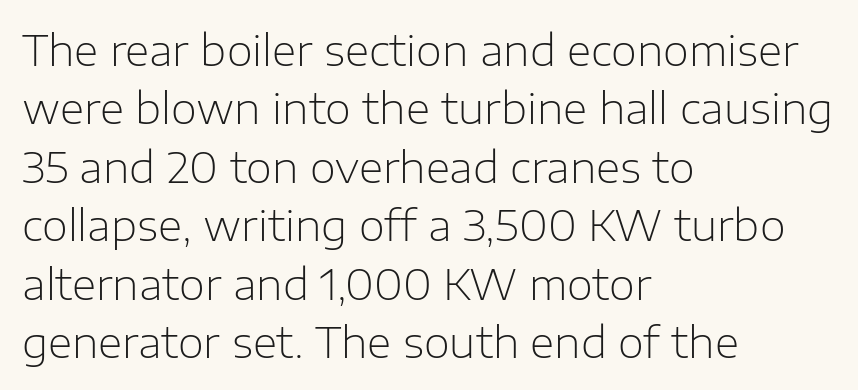
{"serif": "no", "italic": "no", "bold": "no", "weight": "light", "width": "normal", "stroke_contrast": "low", "x_height": "medium", "monospaced": "no", "underline": "no", "align": "left", "line_spacing": "normal", "line_spacing_ratio": 1.39, "letter_spacing": "normal", "letter_spacing_em": 0.0, "glyph_px": 42}
